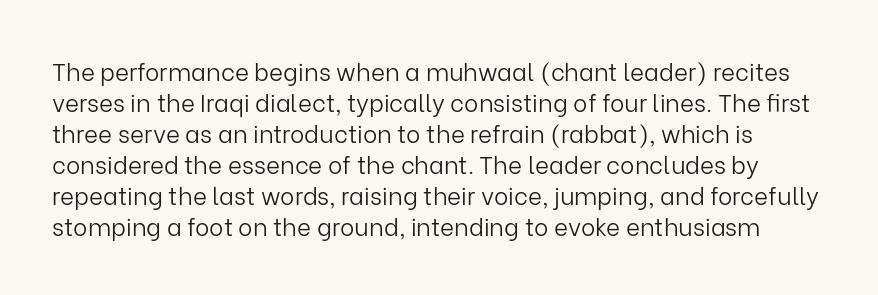
{"italic": "no", "bold": "no", "underline": "no", "line_spacing": "normal", "line_spacing_ratio": 1.29, "letter_spacing": "normal", "letter_spacing_em": 0.0, "glyph_px": 24}
